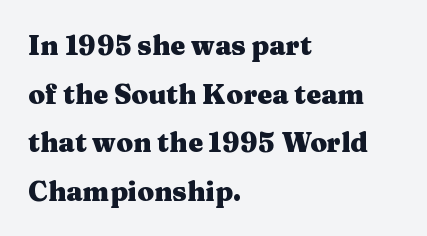
{"italic": "no", "bold": "yes", "underline": "no", "align": "left", "line_spacing_ratio": 1.8, "letter_spacing": "normal", "letter_spacing_em": 0.0, "glyph_px": 27}
